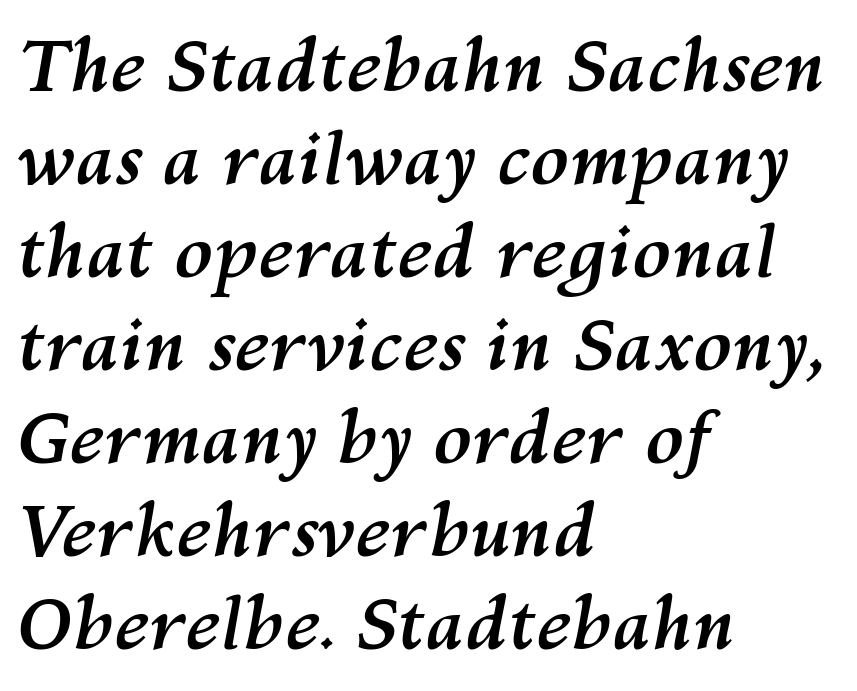
The tracking reads as untouched default to a designer's eye. This sample has the flowing, uneven cadence of proportional lettering. The ragged edge is on the right, which tells us the setting is flush left. Would a proofreader flag this as italicized? Yes. Emphasis by weight is at full strength: bold. Plain, unruled lines of type.
